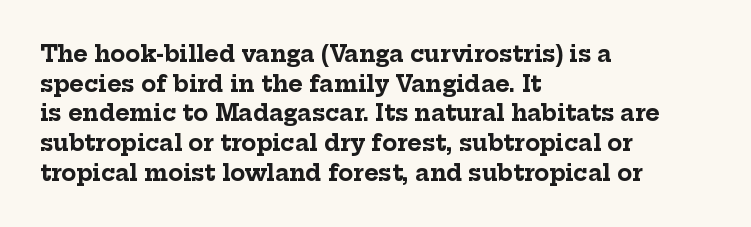
Caption: standard tracking, unaltered. Bold? Absolutely — the strokes are thick and heavy. Where is the straight margin? On the left. The line-height multiplier appears to be the usual default. Underlining? Definitely not there. Upright lettering throughout.
